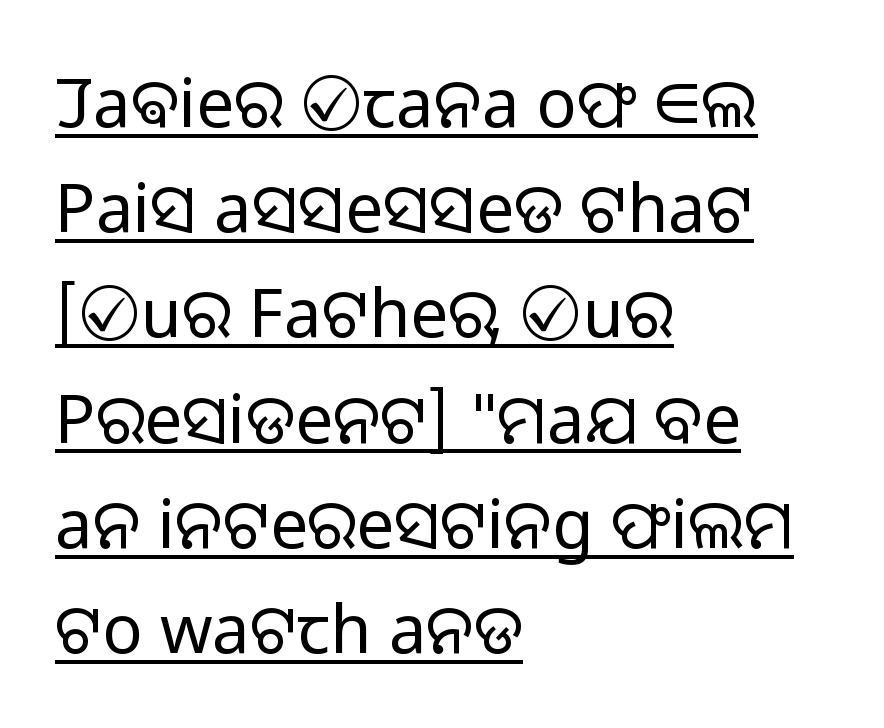
{"serif": "no", "italic": "no", "bold": "no", "weight": "light", "width": "normal", "stroke_contrast": "low", "x_height": "medium", "monospaced": "no", "underline": "yes", "align": "left", "line_spacing": "normal", "line_spacing_ratio": 1.57, "letter_spacing": "normal", "letter_spacing_em": 0.0, "glyph_px": 67}
